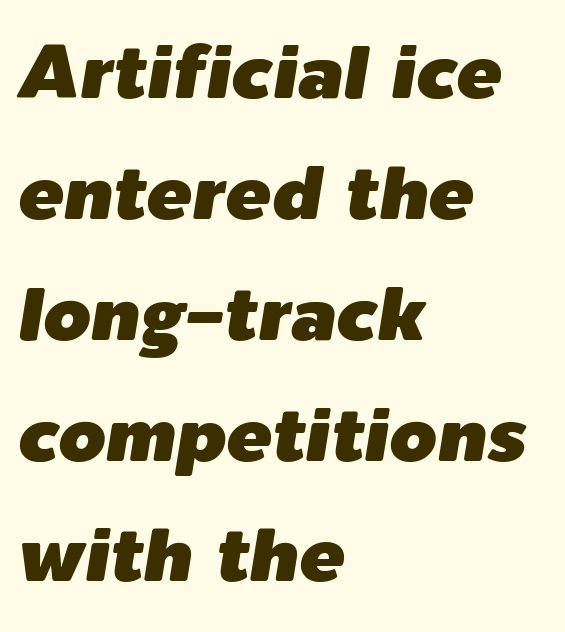
The letters advance in unequal steps, a hallmark of proportional type. The paragraph shown leans on its left margin. The string is rendered with underlining switched off. The line texture is even and compact thanks to regular tracking. Horizontal bands of white between lines are of average thickness.
